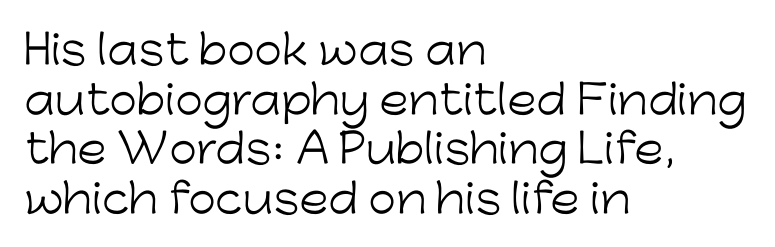
{"serif": "no", "italic": "no", "bold": "no", "weight": "light", "width": "normal", "stroke_contrast": "low", "x_height": "medium", "monospaced": "no", "underline": "no", "align": "left", "line_spacing_ratio": 1.24, "letter_spacing": "normal", "letter_spacing_em": 0.0, "glyph_px": 40}
